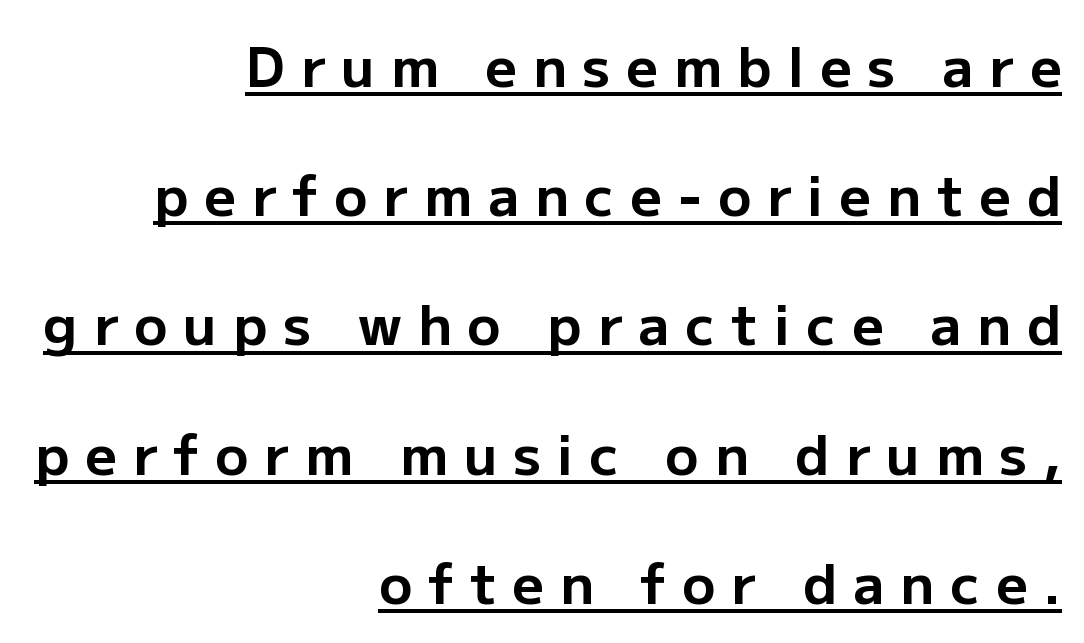
The image shows 55 px bold sans-serif type, upright; set right-aligned, loose line spacing (2.35x), unusually wide letter spacing (+0.29 em), underlined; low stroke contrast and a medium x-height.
